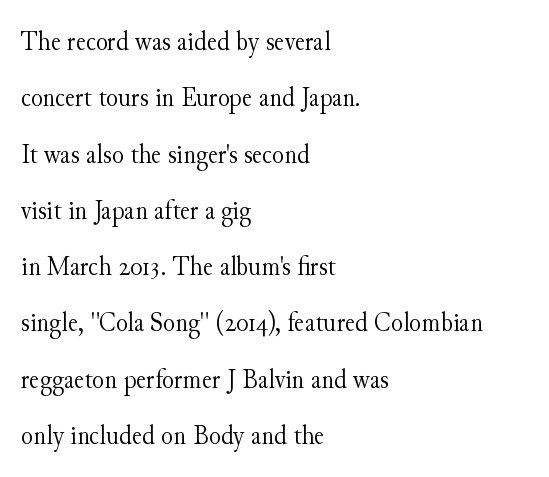
The image shows 28 px light serif type, upright; set left-aligned, loose line spacing (2.01x), normal letter spacing, not underlined; medium stroke contrast and a small x-height.
